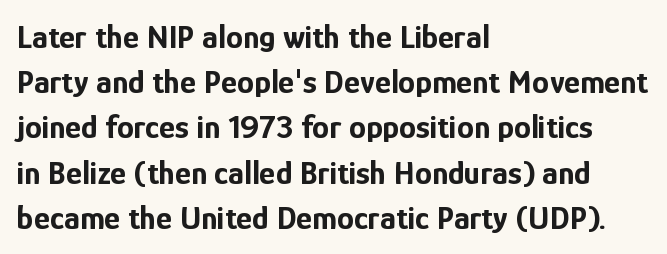
The image shows 34 px bold, condensed sans-serif type, upright; set left-aligned, normal line spacing (1.33x), normal letter spacing, not underlined; low stroke contrast and a medium x-height.
